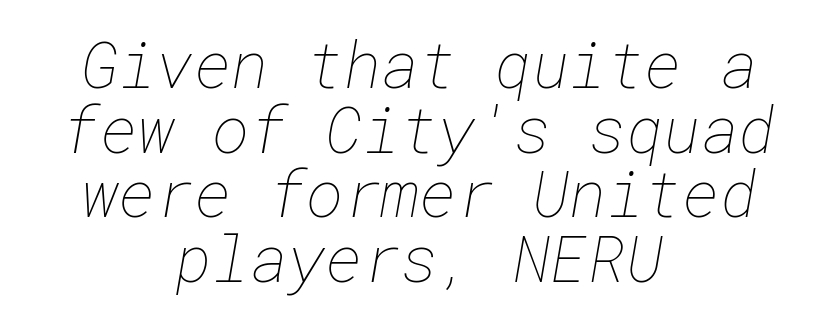
What stands out about the letter spacing? Nothing — it is the standard amount. Cramped leading. Words float on clear page, feet unadorned. These lines stack symmetrically, like a column narrowing and widening about its center. Is this a heavy cut? Hardly; it is regular or lighter.
